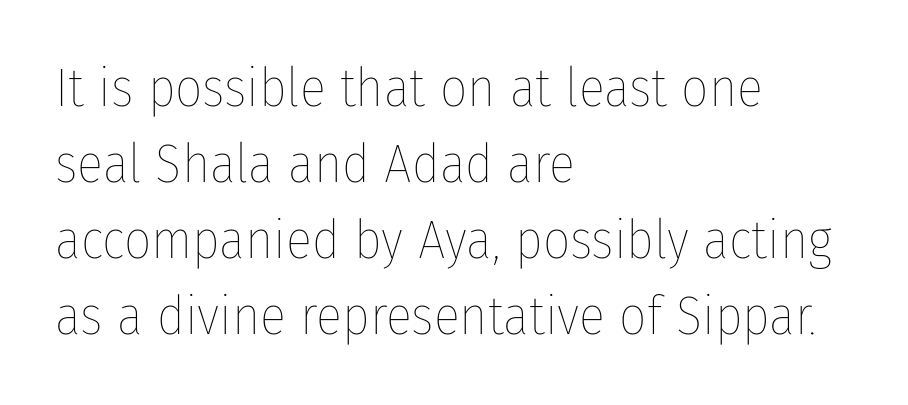
{"italic": "no", "bold": "no", "weight": "thin", "width": "condensed", "stroke_contrast": "low", "x_height": "medium", "monospaced": "no", "underline": "no", "align": "left", "line_spacing": "normal", "line_spacing_ratio": 1.41, "letter_spacing": "normal", "letter_spacing_em": 0.0, "glyph_px": 54}
